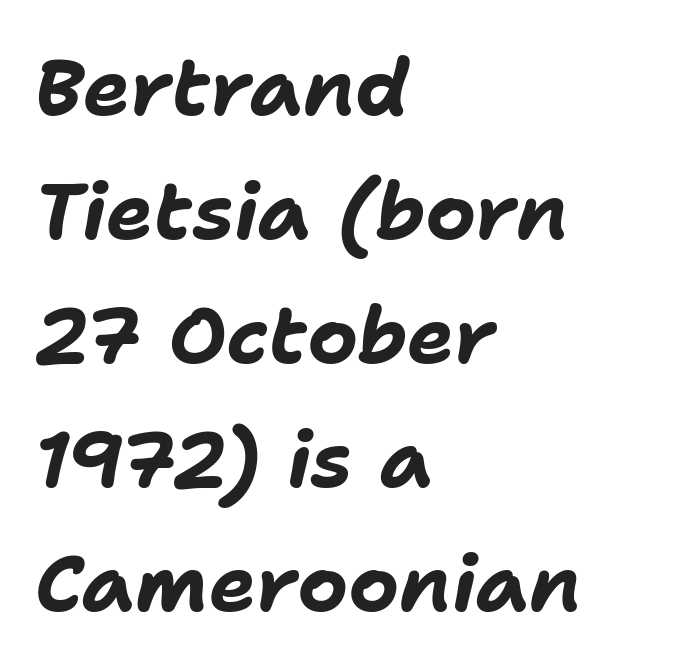
{"italic": "yes", "lean": "right", "slant_degrees": 11, "bold": "yes", "weight": "bold", "width": "normal", "stroke_contrast": "low", "x_height": "medium", "monospaced": "no", "underline": "no", "align": "left", "line_spacing": "normal", "line_spacing_ratio": 1.57, "letter_spacing": "normal", "letter_spacing_em": 0.0, "glyph_px": 79}
